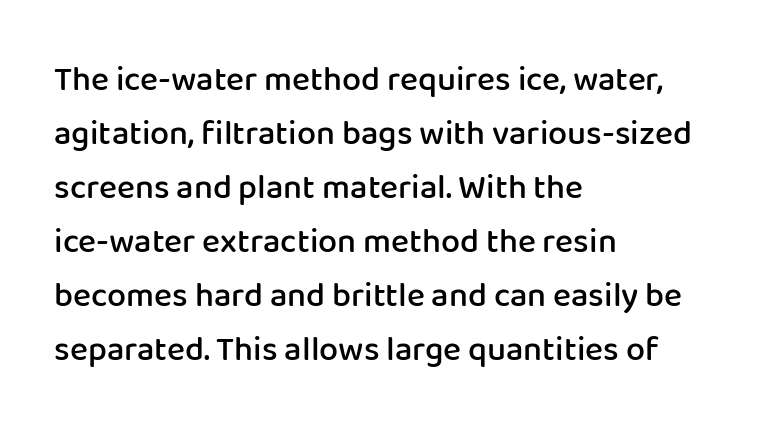
Leading: standard. Spacing between characters is what you'd get straight out of the box. This rendering uses left alignment, leaving the right contour irregular. No feet cap the strokes, marking this as sans-serif type. Think of a printed novel: that variable character pitch is what you see here.
